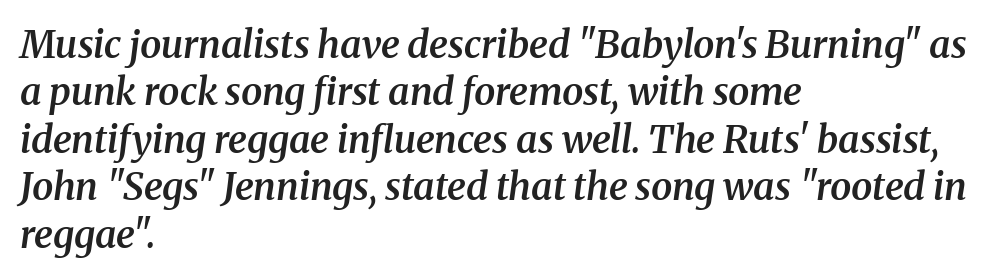
The image shows 38 px semibold serif type, italic (leaning right); set left-aligned, normal line spacing (1.25x), normal letter spacing, not underlined; medium stroke contrast and a medium x-height.
